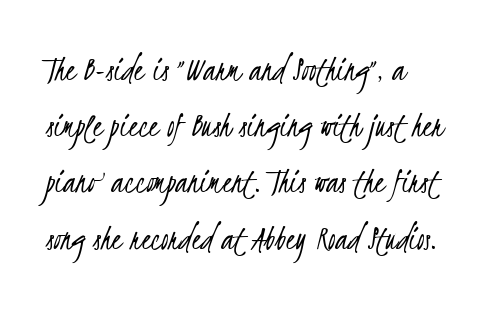
The line texture is even and compact thanks to regular tracking. A typesetter would call this proportional, since set widths differ per character. Quick note: underline off. To sum up the face: it is a sans, with no serifs. Weight: in the light-to-regular range. Compared with typical paragraphs, the rows here are spaced about the same.
